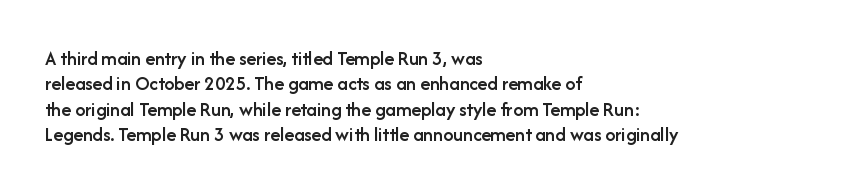
The image shows 20 px text type, upright; set left-aligned, normal line spacing (1.27x), normal letter spacing, not underlined.
